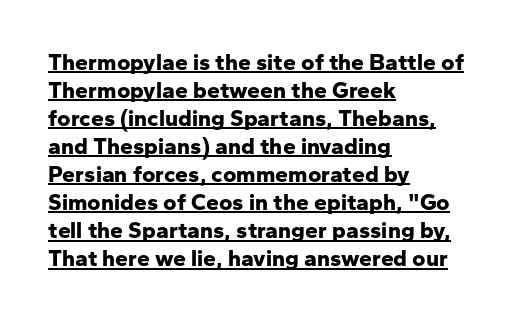
Set as a true bold cut, around the 700 mark. The typography opts for an upright posture over an oblique one. Tracking value appears to be zero — textbook default spacing. Alignment: flush left.
